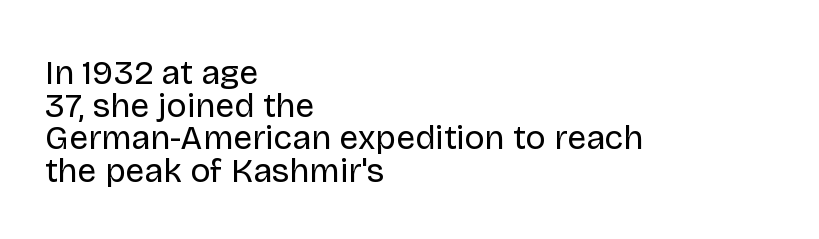
{"serif": "no", "italic": "no", "bold": "no", "weight": "regular", "width": "normal", "stroke_contrast": "low", "x_height": "large", "monospaced": "no", "underline": "no", "align": "left", "line_spacing": "tight", "line_spacing_ratio": 0.96, "letter_spacing": "normal", "letter_spacing_em": 0.0, "glyph_px": 34}
